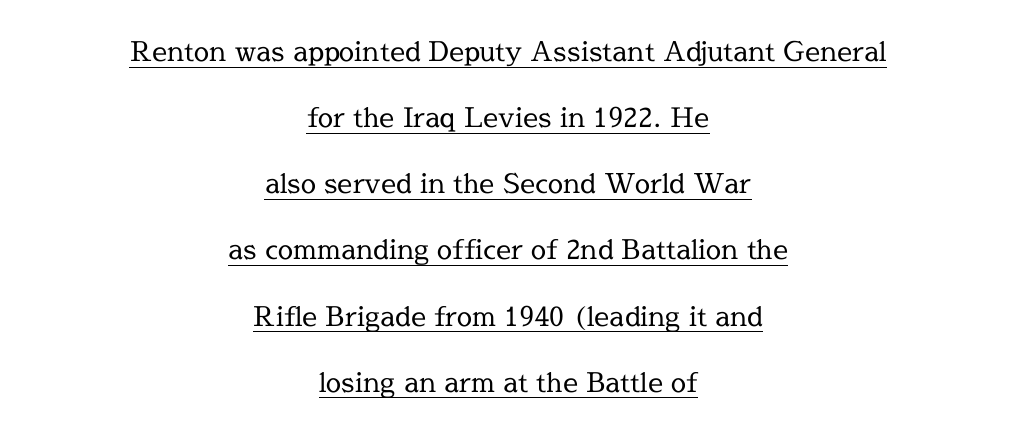
The image shows 27 px text type, upright; set centered, loose line spacing (2.45x), normal letter spacing, underlined.
